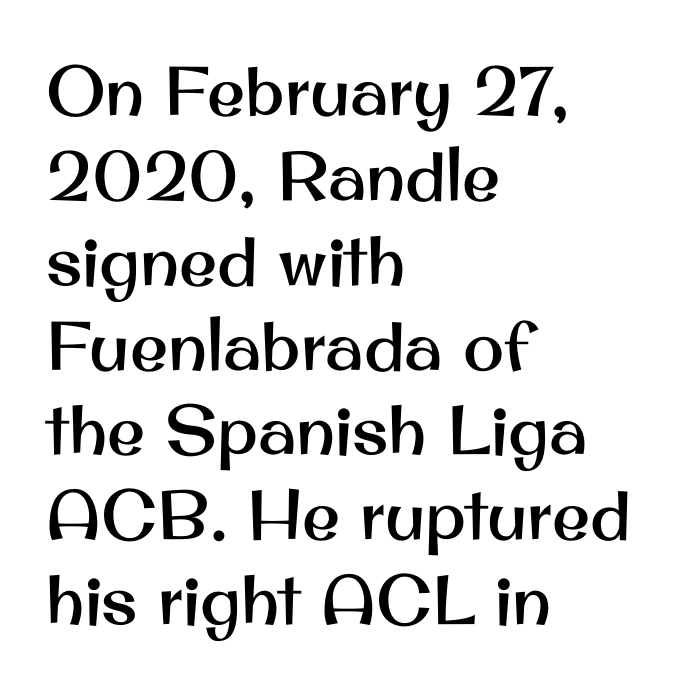
A sans-serif font was chosen for this passage. Nobody drew a line under any word here. Style check: upright. Each letter keeps its own natural width here, so spacing adapts to shape. The lines in this sample share a left origin and differ only in where they stop.
